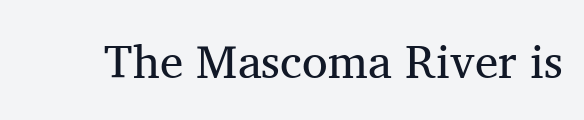
{"serif": "yes", "italic": "no", "bold": "no", "weight": "regular", "width": "normal", "stroke_contrast": "medium", "x_height": "medium", "monospaced": "no", "underline": "no", "letter_spacing": "normal", "letter_spacing_em": 0.0, "glyph_px": 47}
